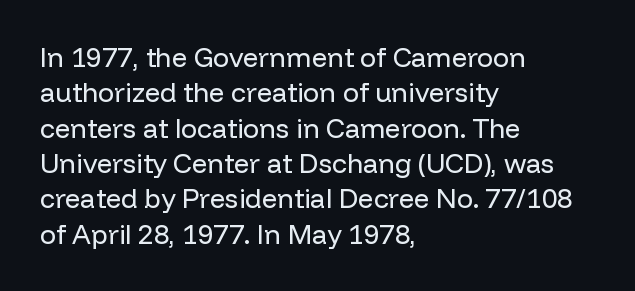
The image shows 27 px text type, upright; set left-aligned, normal line spacing (1.31x), normal letter spacing, not underlined.
